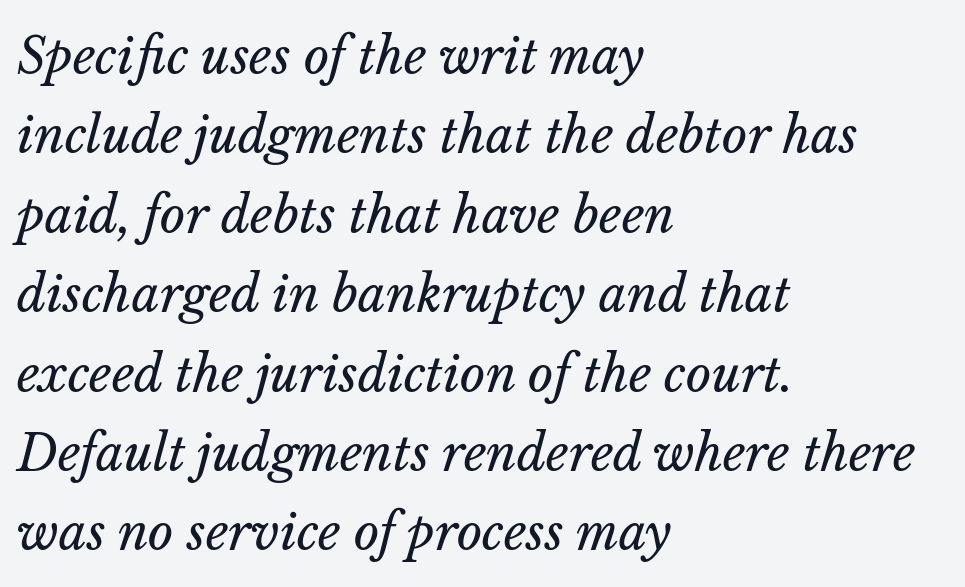
The image shows 49 px regular-weight type, italic (leaning right); set left-aligned, normal line spacing (1.62x), normal letter spacing, not underlined; low stroke contrast and a medium x-height.
